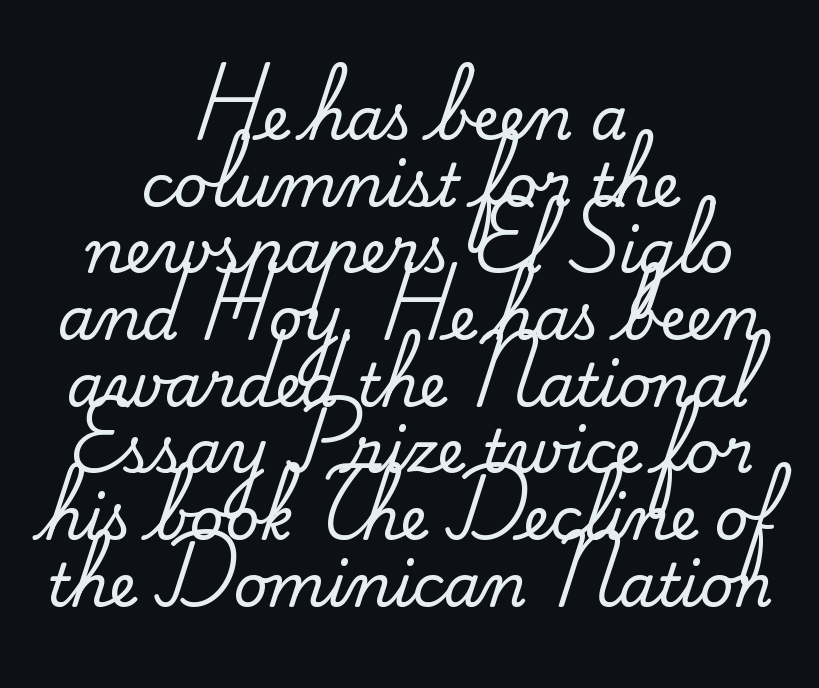
The image shows 59 px serif type; set centered, tight line spacing (1.13x), normal letter spacing, not underlined; medium stroke contrast and a small x-height.
